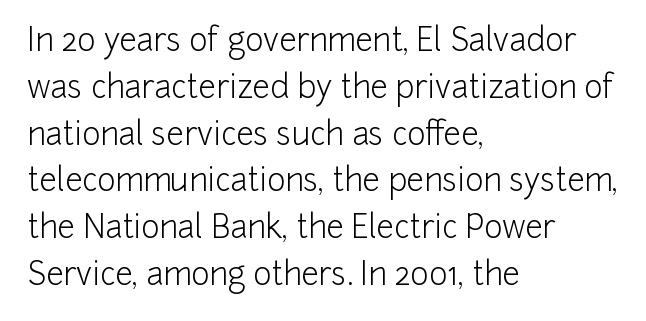
{"serif": "no", "italic": "no", "bold": "no", "weight": "light", "width": "normal", "stroke_contrast": "low", "x_height": "medium", "monospaced": "no", "underline": "no", "align": "left", "line_spacing": "normal", "line_spacing_ratio": 1.51, "letter_spacing": "normal", "letter_spacing_em": 0.0, "glyph_px": 31}
